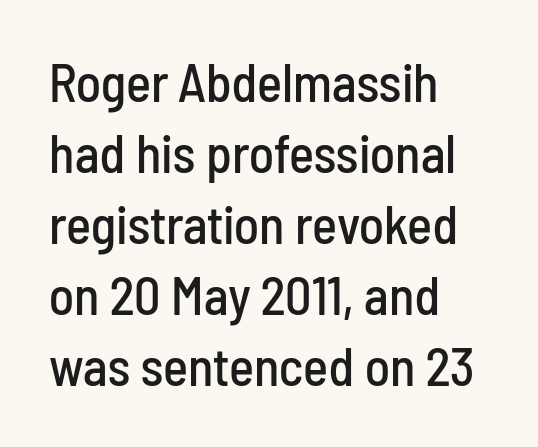
The face used here is proportionally spaced, like ordinary book or web type. Evenly set lines give the paragraph a standard silhouette. Grotesque or geometric, the face here clearly has no serifs. The rendering anchors every line to the left-hand side. The gaps between neighbouring characters are ordinary and unremarkable.
